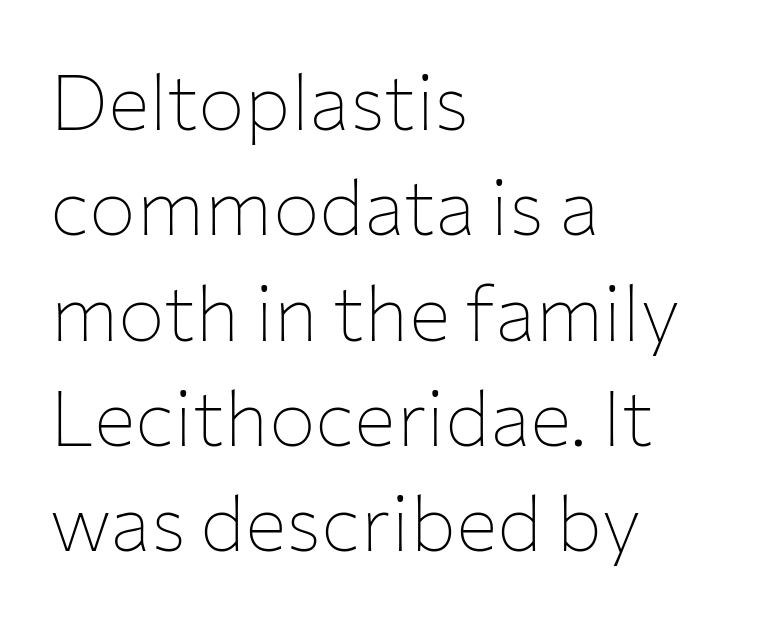
The horizontal fit of the characters is conventional and even. The designer left line spacing at the default. A typesetter would call this proportional, since set widths differ per character. Quick note: underline off.
